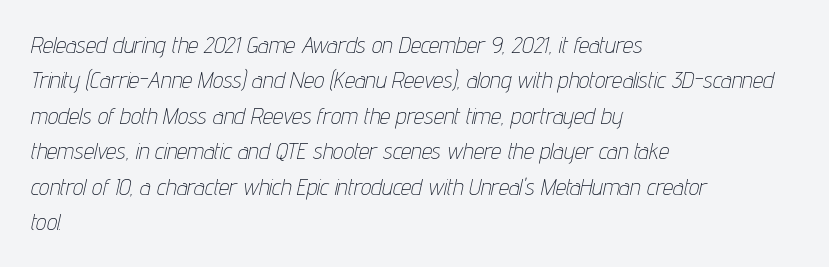
These lines stack with their left ends in a neat column. Honestly, the letter spacing is just normal — you wouldn't notice it. The space directly below the letters is spotless. The typesetting does not lean heavy: it is not bold. The passage shown stacks its lines at a standard gap.
